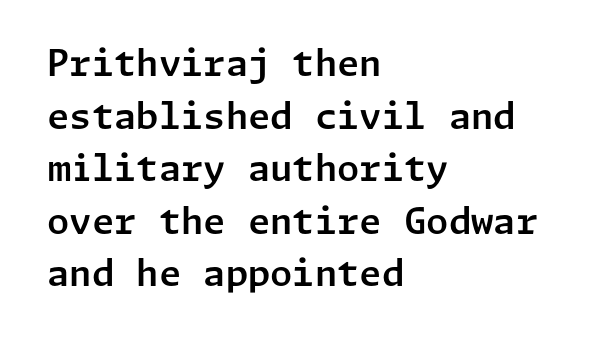
{"serif": "no", "italic": "no", "width": "normal", "stroke_contrast": "low", "x_height": "medium", "underline": "no", "align": "left", "line_spacing": "normal", "line_spacing_ratio": 1.46, "letter_spacing": "normal", "letter_spacing_em": 0.0, "glyph_px": 36}
